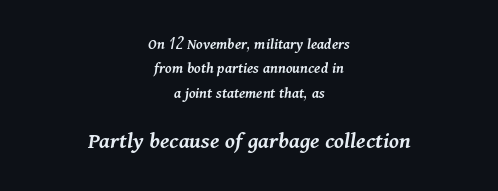
Students, note that the glyphs here touch the page at normal intervals. The compositor balanced each line on the midline. Compared with ordinary roman type, these characters are visibly tilted. Notice how descenders clear the ascenders below comfortably — that's standard leading.
